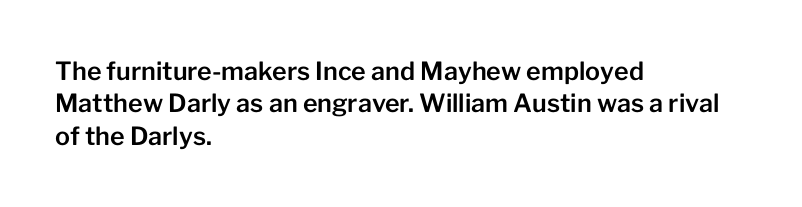
Is there much room between lines? A standard amount, neither cramped nor airy. The passage shown is not underscored anywhere. Visually the block forms a straight wall on the left and a jagged coastline on the right. The lettering holds an erect, upright posture throughout. This rendering leaves character spacing at its baseline value.
